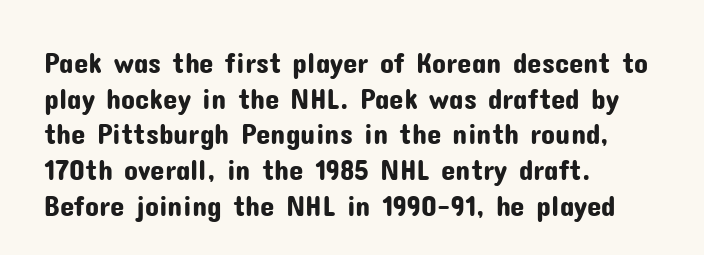
Leftover space on each line is placed entirely after the last word. A sans-serif font was chosen for this passage. Plain, unruled lines of type. The rendering uses natural spacing where letterforms have individual widths. This is the regular roman posture of the typeface.
